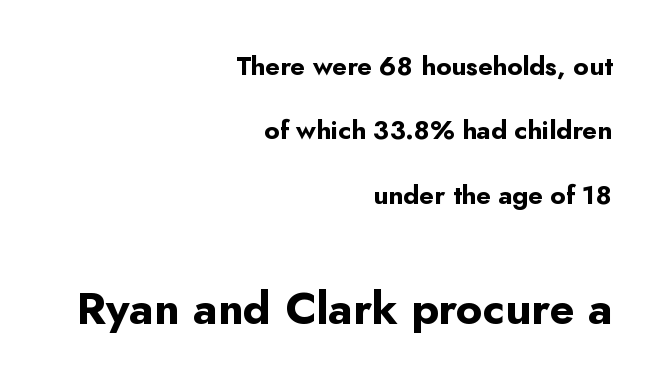
This sample trades compactness for vertical openness between lines. Tall strokes in this sample are plumb rather than angled. You could call the tracking neutral — neither tight nor loose. Strokes here are thick enough to call this a true bold.
